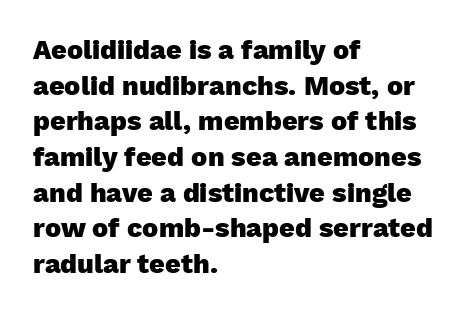
The image shows 27 px bold type, upright; set left-aligned, normal line spacing (1.32x), normal letter spacing, not underlined.
